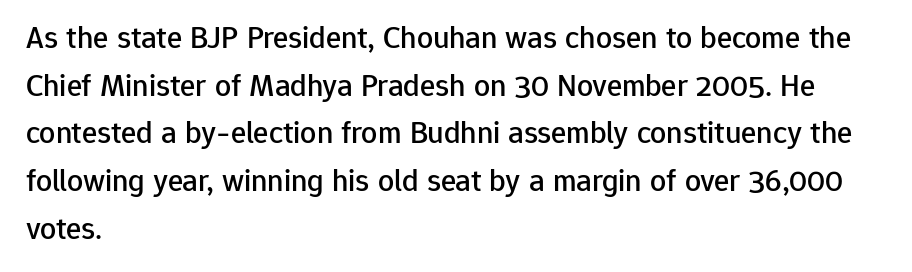
Q: Is the text italic (slanted)? A: No, it is upright.
Q: Is the typeface a serif or a sans-serif typeface? A: Sans-serif.
Q: Is the text underlined? A: No.
Q: How is the paragraph aligned? A: Left-aligned.
Q: Is the spacing between letters normal or unusually wide? A: Normal.
Q: Is the spacing between lines tight, normal or loose? A: Normal.
Q: Width (condensed, normal, or wide)? A: Normal.
Q: Stroke contrast? A: Low.
Q: x-height? A: Medium.
Q: Monospaced? A: No.
